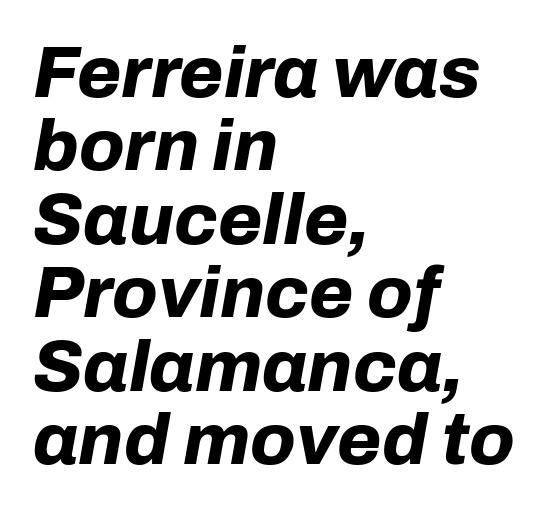
The whole block is typeset with a tilt. The type is set solid horizontally, with unmodified tracking. Character widths vary here, with narrow letters taking less room than wide ones. Weight check: bold — yes, fully.
